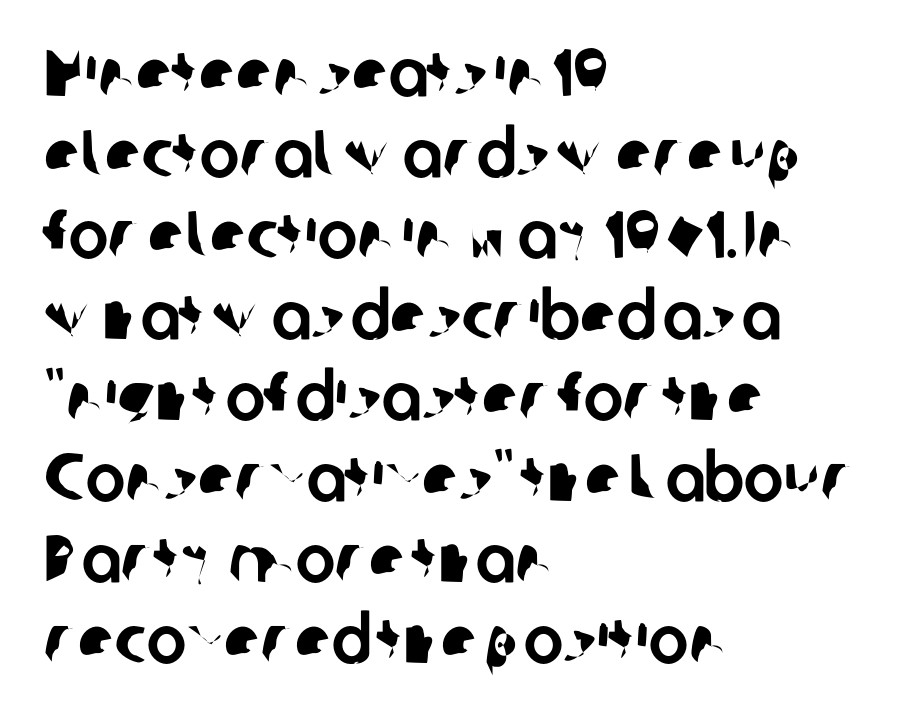
The image shows 67 px sans-serif type; set left-aligned, line spacing 1.21x, normal letter spacing, not underlined; low stroke contrast and a medium x-height.
